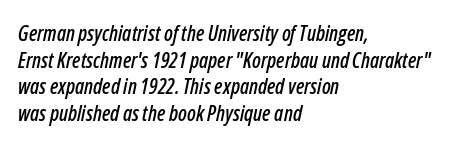
The image shows 21 px text type, italic (leaning right); set left-aligned, normal line spacing (1.27x), normal letter spacing, not underlined.
